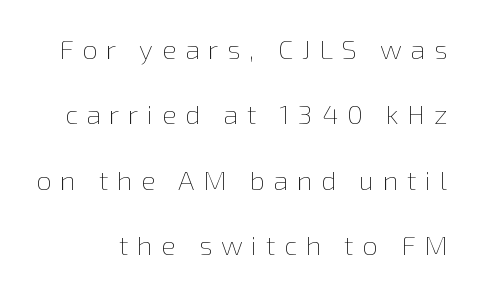
The image shows 27 px text type, upright; set loose line spacing (2.42x), unusually wide letter spacing (+0.32 em), not underlined.
